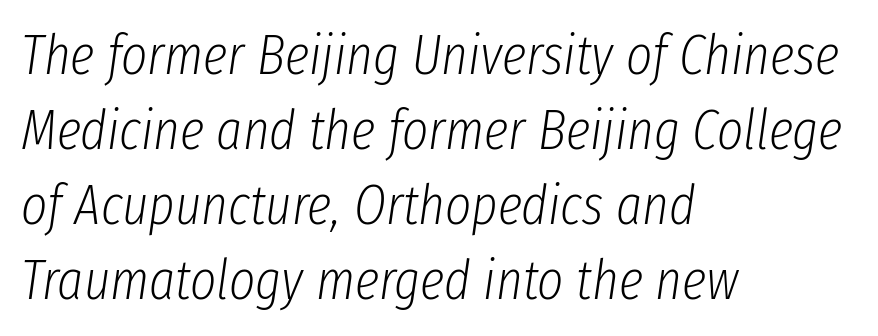
The image shows 56 px light, condensed type, italic (leaning right); set left-aligned, normal line spacing (1.34x), normal letter spacing, not underlined; low stroke contrast and a medium x-height.
